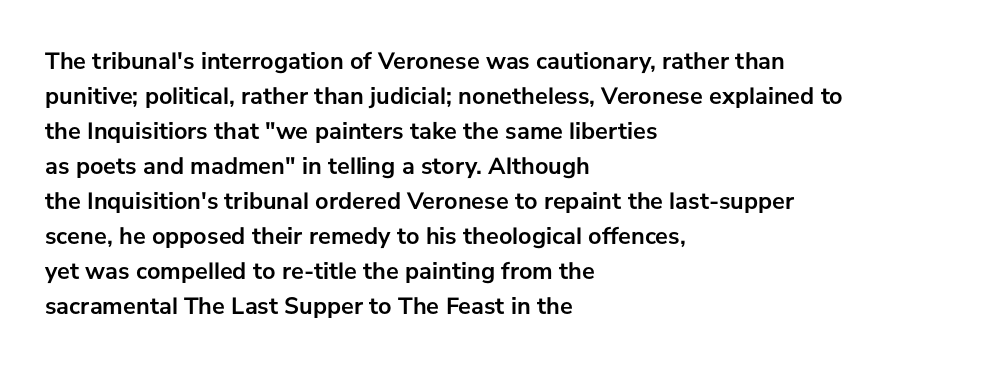
The image shows 24 px bold type, upright; set left-aligned, normal line spacing (1.46x), normal letter spacing, not underlined.
